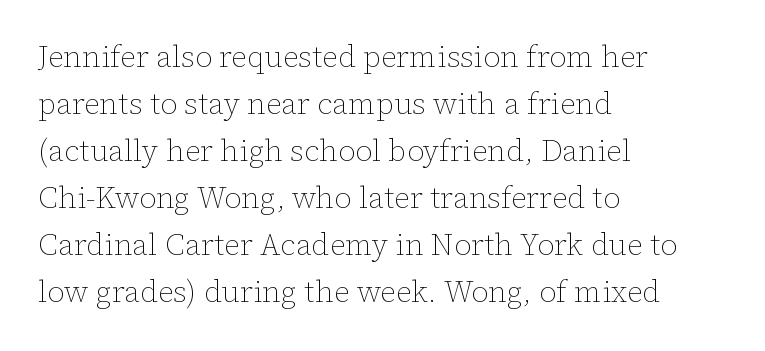
{"italic": "no", "bold": "no", "weight": "thin", "width": "normal", "stroke_contrast": "low", "x_height": "medium", "monospaced": "no", "underline": "no", "align": "left", "line_spacing": "normal", "line_spacing_ratio": 1.57, "letter_spacing": "normal", "letter_spacing_em": 0.0, "glyph_px": 30}
